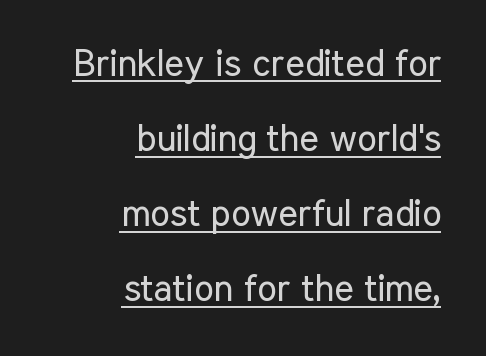
{"serif": "no", "italic": "no", "bold": "no", "weight": "regular", "width": "condensed", "stroke_contrast": "low", "x_height": "medium", "monospaced": "no", "underline": "yes", "align": "right", "line_spacing": "loose", "line_spacing_ratio": 2.03, "letter_spacing": "normal", "letter_spacing_em": 0.0, "glyph_px": 37}
